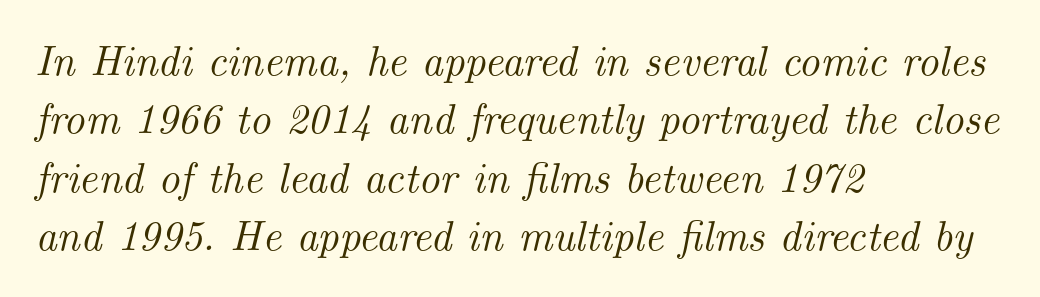
The image shows 42 px serif type, italic (leaning right); set left-aligned, normal line spacing (1.39x), normal letter spacing, not underlined; medium stroke contrast and a small x-height.
